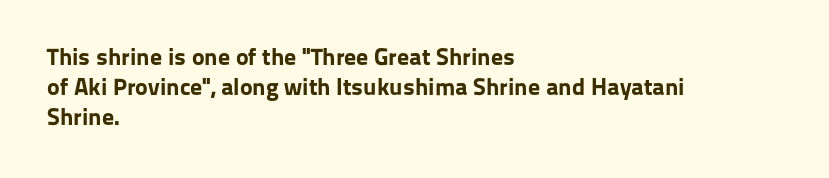
Q: Is the text bold? A: Yes.
Q: Is the text italic (slanted)? A: No, it is upright.
Q: Is the text underlined? A: No.
Q: How is the paragraph aligned? A: Left-aligned.
Q: Is the spacing between letters normal or unusually wide? A: Normal.
